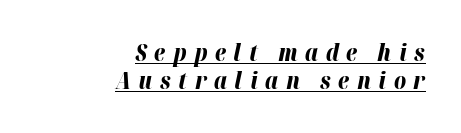
The image shows 23 px bold type, italic (leaning right); set right-aligned, line spacing 1.22x, unusually wide letter spacing (+0.33 em), underlined.
